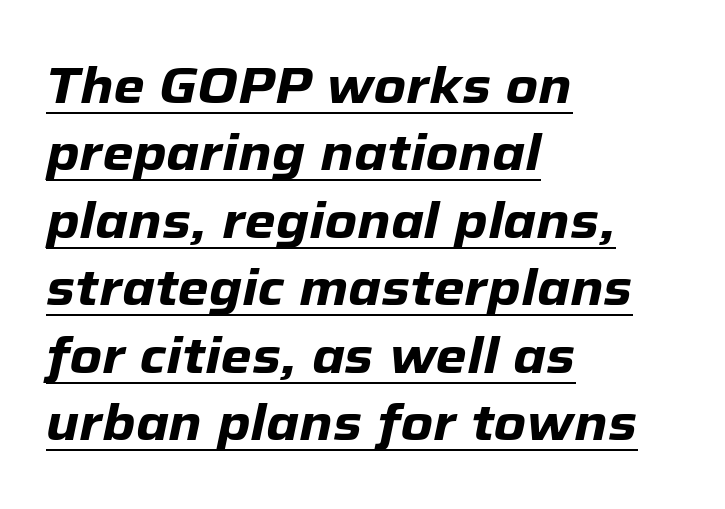
The image shows 50 px heavy type, italic (leaning right); set left-aligned, normal line spacing (1.35x), normal letter spacing, underlined; low stroke contrast and a medium x-height.
